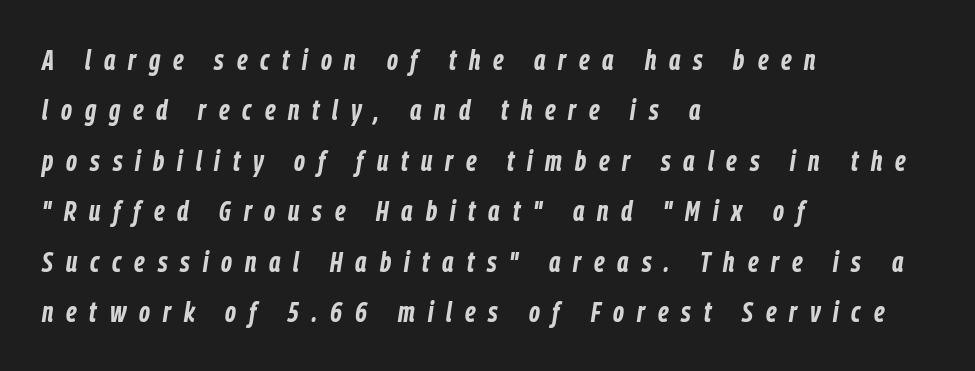
{"italic": "yes", "lean": "right", "slant_degrees": 9, "bold": "yes", "weight": "bold", "width": "condensed", "stroke_contrast": "low", "x_height": "medium", "monospaced": "no", "underline": "no", "align": "left", "line_spacing_ratio": 1.8, "letter_spacing": "wide", "letter_spacing_em": 0.46, "glyph_px": 28}
